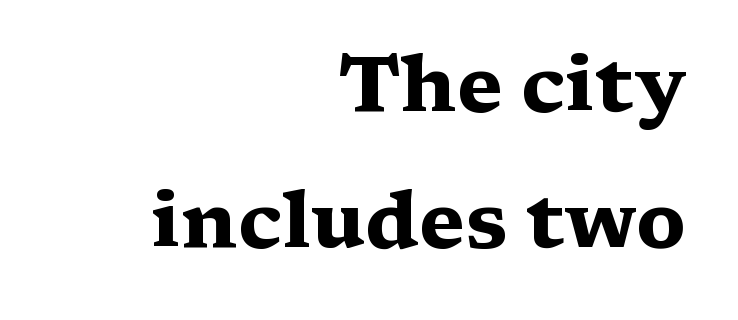
{"serif": "yes", "italic": "no", "bold": "yes", "weight": "heavy", "width": "wide", "stroke_contrast": "medium", "x_height": "medium", "monospaced": "no", "underline": "no", "align": "right", "line_spacing_ratio": 1.72, "letter_spacing": "normal", "letter_spacing_em": 0.0, "glyph_px": 79}
